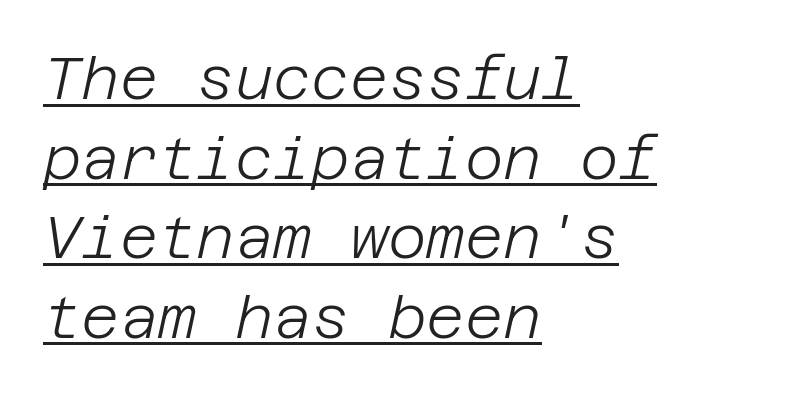
The setting favours the left margin, as ordinary paragraphs usually do. Spacing between characters is what you'd get straight out of the box. The cut favours lightness, reaching ordinary text weight at its darkest. The rendering uses a moderate line-height, typical for paragraphs.
